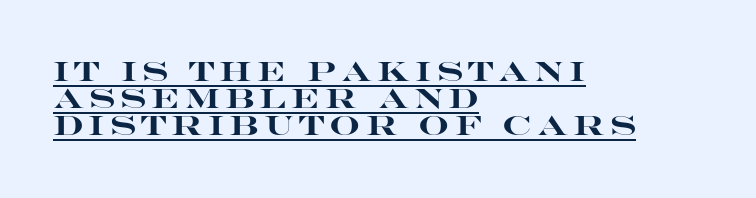
The image shows 27 px bold type, upright; set left-aligned, tight line spacing (1.0x), underlined.
